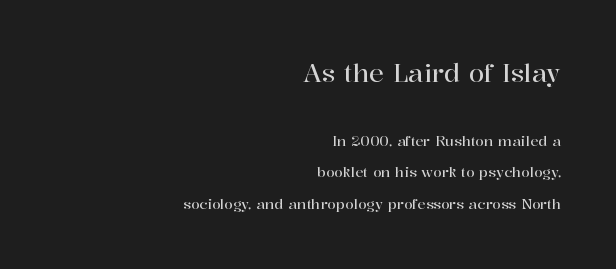
The image shows 25 px text type, upright; set right-aligned, loose line spacing (2.24x), normal letter spacing, not underlined; the first (top) block is 1.79x larger.
